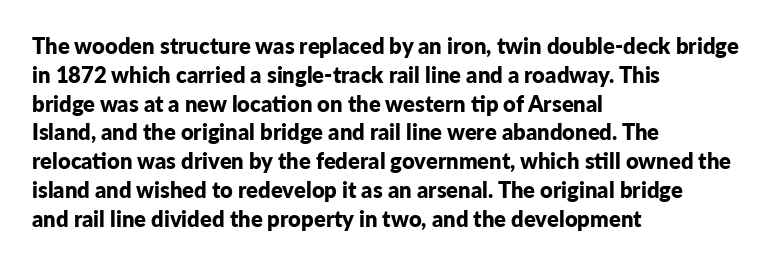
{"italic": "no", "bold": "yes", "underline": "no", "align": "left", "line_spacing": "normal", "line_spacing_ratio": 1.31, "letter_spacing": "normal", "letter_spacing_em": 0.0, "glyph_px": 22}
